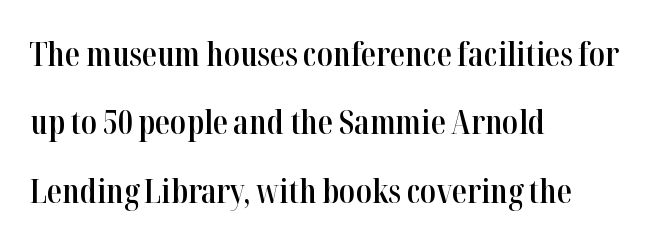
The image shows 33 px semibold, condensed serif type, upright; set left-aligned, loose line spacing (2.07x), normal letter spacing, not underlined; high stroke contrast and a medium x-height.
